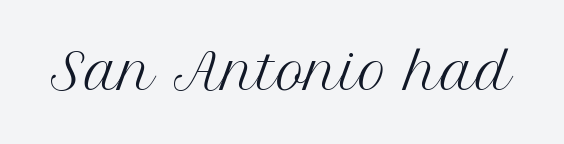
Looks like regular typesetting: each glyph gets only the width it needs. The face used here is rendered with its standard letterfit. Is the stroke heavy? The answer is a plain regular-or-lighter. Only glyphs here, with clear space below each row.
